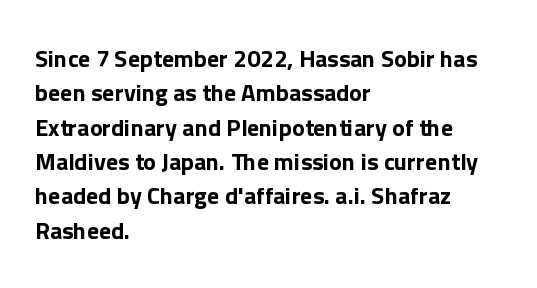
{"italic": "no", "underline": "no", "align": "left", "line_spacing": "normal", "line_spacing_ratio": 1.43, "letter_spacing": "normal", "letter_spacing_em": 0.0, "glyph_px": 24}
